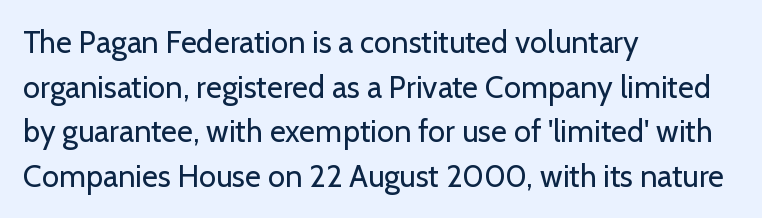
Nobody drew a line under any word here. The face used here is a sans, in the tradition of grotesques and geometrics. Notice how the stems are strictly vertical — no italics here. No extra tracking has been applied to these lines. Whoever set this chose a conventional vertical rhythm.
